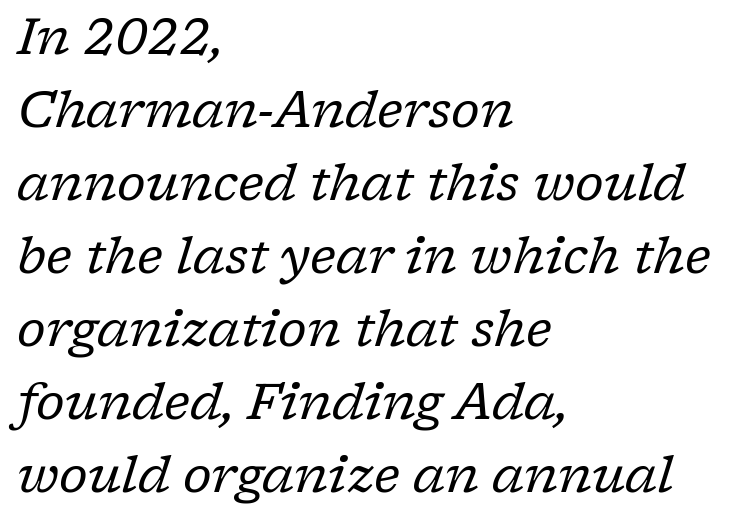
Counters stay open thanks to moderate or lighter strokes. The text was rendered using a seriffed face with decorative stroke endings. Proportional: the letters do not fall into vertical columns. Posture: slanted.
